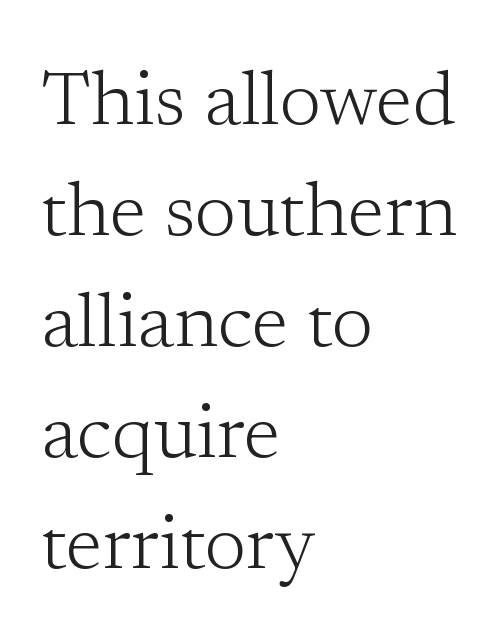
{"serif": "yes", "italic": "no", "bold": "no", "weight": "light", "width": "normal", "stroke_contrast": "low", "x_height": "medium", "monospaced": "no", "underline": "no", "align": "left", "line_spacing": "normal", "line_spacing_ratio": 1.46, "letter_spacing": "normal", "letter_spacing_em": 0.0, "glyph_px": 76}
